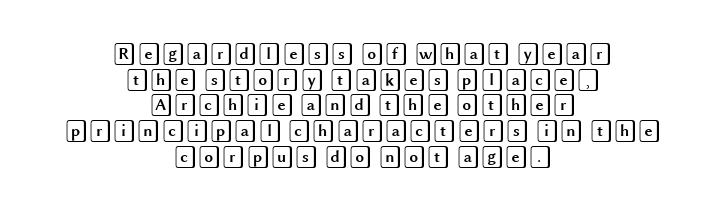
This sample uses an upright cut, with every glyph sitting square on the baseline. This rendering features lettering with no underline. Words appear dense and cohesive because spacing is normal. The paragraph has two soft edges and a firm central axis.
